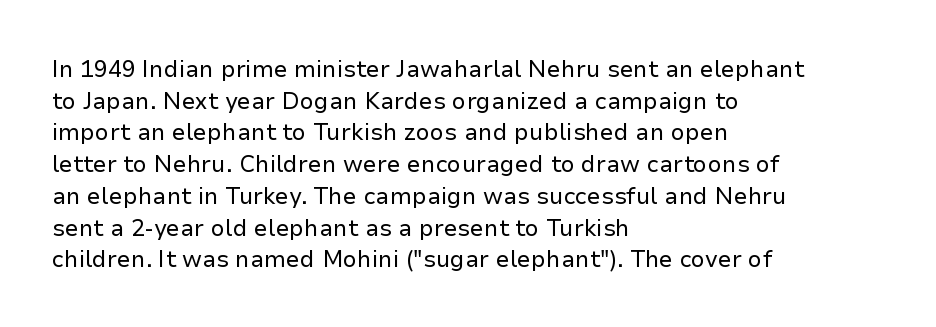
A roman cut, with each character standing at attention. Line spacing here is normal. The text block is weighted toward the left margin, trailing off unevenly rightward. Lines of text with bare space underneath. Nothing unusual about the tracking: characters are spaced as the font intends. A quiet, ordinary-to-light weight characterises the typeface.
